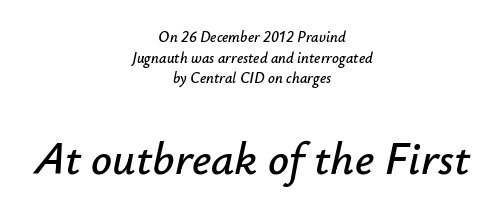
The image shows 46 px text type, italic (leaning right); set centered, normal line spacing (1.38x), normal letter spacing, not underlined; the second (bottom) block is 3.07x larger; low stroke contrast and a small x-height.
